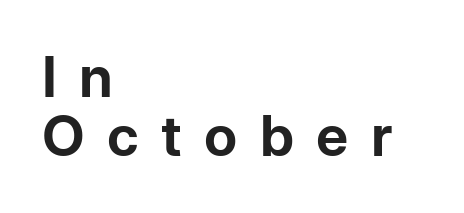
This block would grow much taller if given ordinary leading; it's compressed now. This rendering widens character spacing well past its baseline value. Reading down the block, your eye returns to a fixed left position each line. What weight is shown? A full bold with thick strokes. Here the designer chose a conventional face with non-uniform glyph widths. The gap between lines stays unmarked.
